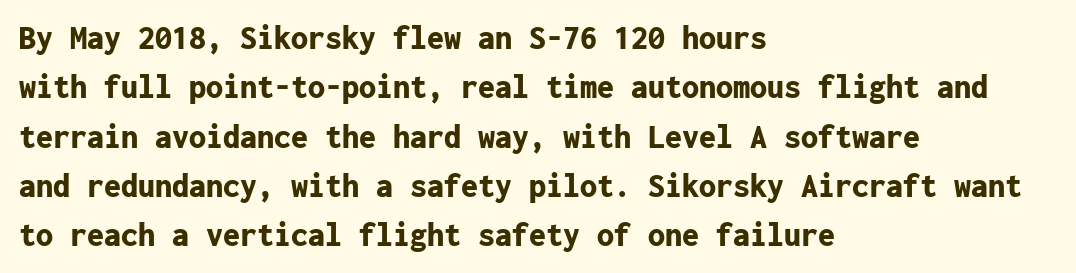
{"serif": "no", "italic": "no", "bold": "yes", "weight": "bold", "width": "normal", "stroke_contrast": "low", "x_height": "medium", "monospaced": "yes", "underline": "no", "align": "left", "line_spacing": "normal", "line_spacing_ratio": 1.45, "letter_spacing": "normal", "letter_spacing_em": 0.0, "glyph_px": 34}
